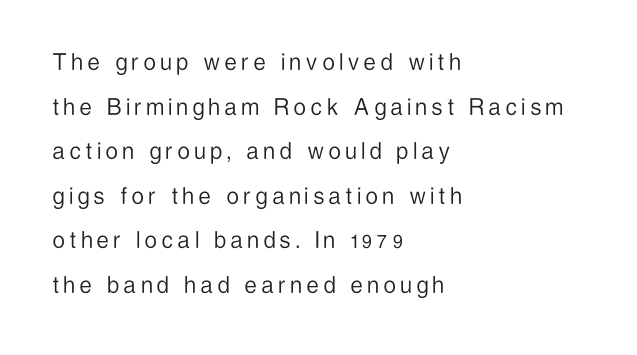
No italicization has been applied; the sample stays upright. The rag falls on the right side of this text block. The letterforms sit at book weight or below. How would I describe the line gaps? Plain and ordinary. Just letters on the line, the space beneath them empty.
